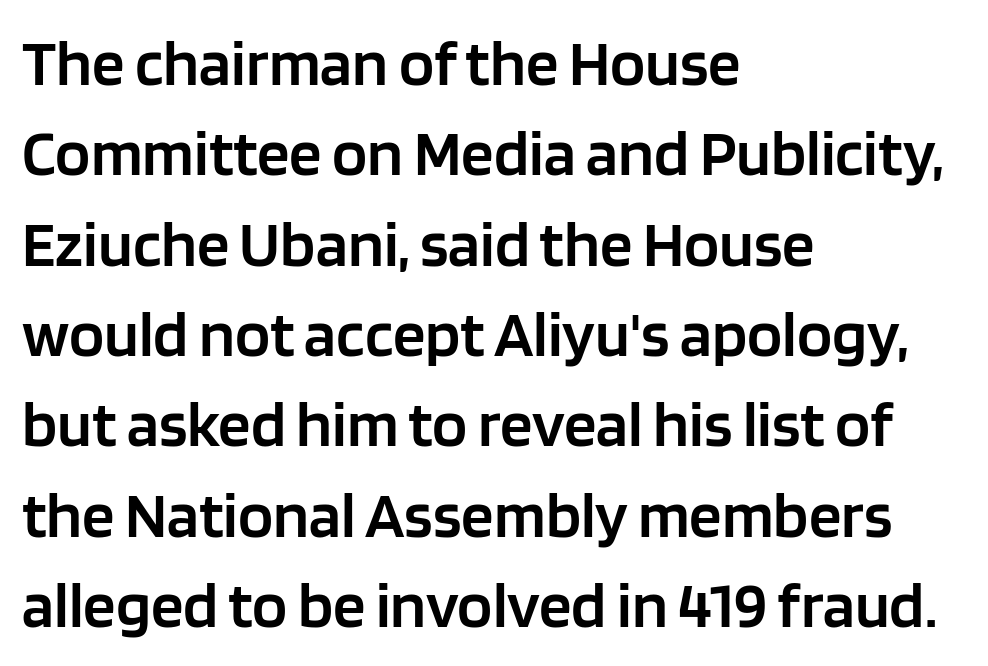
Q: Is the text bold? A: Semi-bold.
Q: Is the text italic (slanted)? A: No, it is upright.
Q: Is the typeface a serif or a sans-serif typeface? A: Sans-serif.
Q: Is the text underlined? A: No.
Q: How is the paragraph aligned? A: Left-aligned.
Q: Is the spacing between letters normal or unusually wide? A: Normal.
Q: Is the spacing between lines tight, normal or loose? A: Normal.
Q: Width (condensed, normal, or wide)? A: Normal.
Q: Stroke contrast? A: Low.
Q: x-height? A: Large.
Q: Monospaced? A: No.
